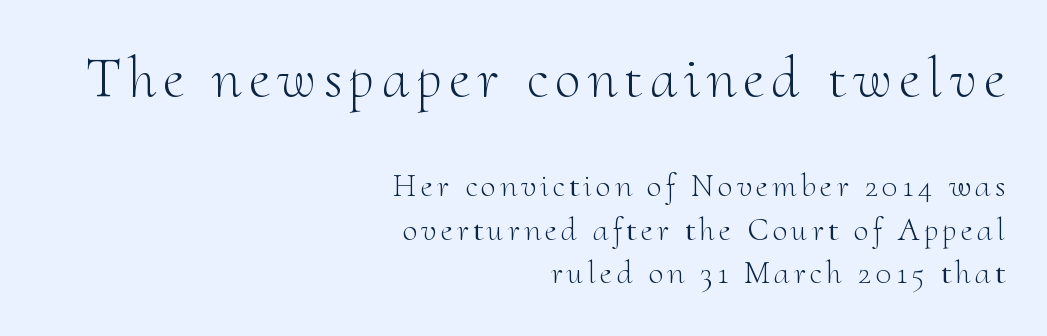
Q: Is the text bold? A: No.
Q: Is the text italic (slanted)? A: No, it is upright.
Q: Is the typeface a serif or a sans-serif typeface? A: Serif.
Q: Is the text underlined? A: No.
Q: How is the paragraph aligned? A: Right-aligned.
Q: Is the spacing between lines tight, normal or loose? A: Normal.
Q: Which block of text is set in a larger size, the first (top) or the second (bottom)? A: The first (top) one.
Q: Width (condensed, normal, or wide)? A: Normal.
Q: Stroke contrast? A: Medium.
Q: x-height? A: Small.
Q: Monospaced? A: No.
